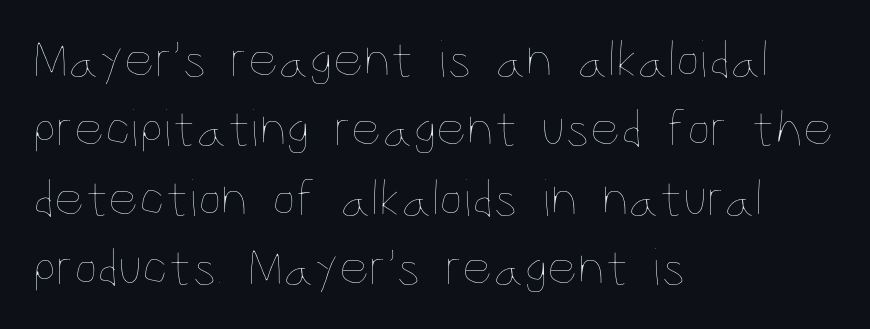
Between one letter and the next there's only the usual sliver of space. Note the varied advance widths — an 'i' is clearly narrower than an 'm'. Short and long lines alike share a common starting point at left. You can tell it's not italic because the verticals are truly vertical. A clean baseline with only descenders dipping below it. Students, observe: this is what conventionally led text looks like.
